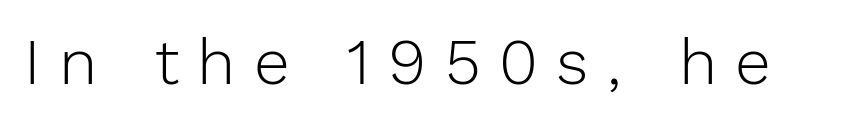
The image shows 64 px light sans-serif type, upright; set unusually wide letter spacing (+0.29 em), not underlined; low stroke contrast and a medium x-height.
